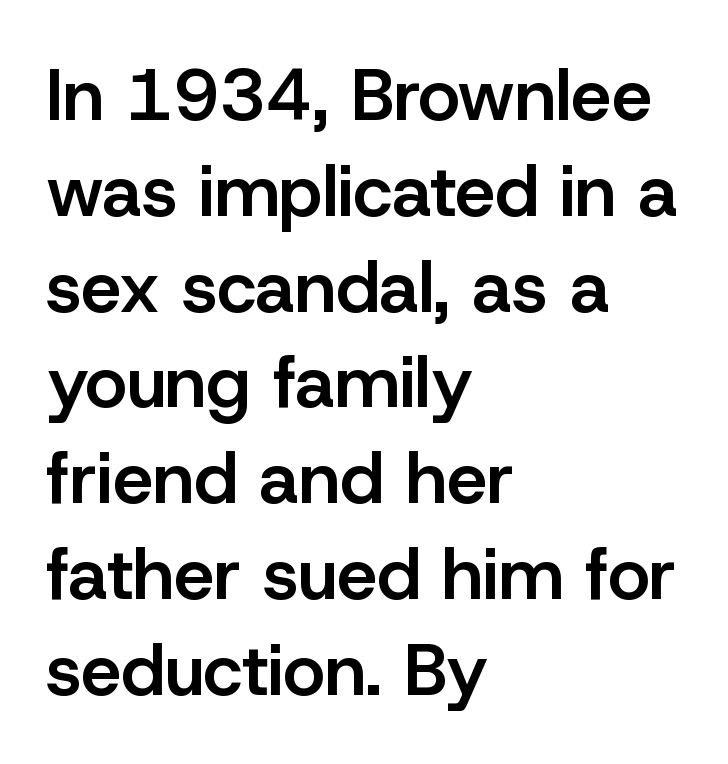
Look at the tracking — it's just the regular setting, nothing added. The letters advance in unequal steps, a hallmark of proportional type. Does the type have serifs? No, each stem ends abruptly. Summary of weight: moderately heavy, a semibold. The passage shown stacks its lines at a standard gap. A bare baseline throughout the passage.
